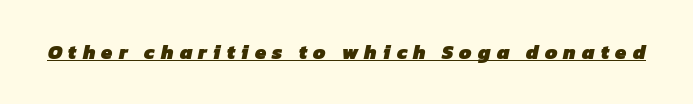
{"bold": "yes", "underline": "yes", "letter_spacing": "wide", "letter_spacing_em": 0.31, "glyph_px": 20}
